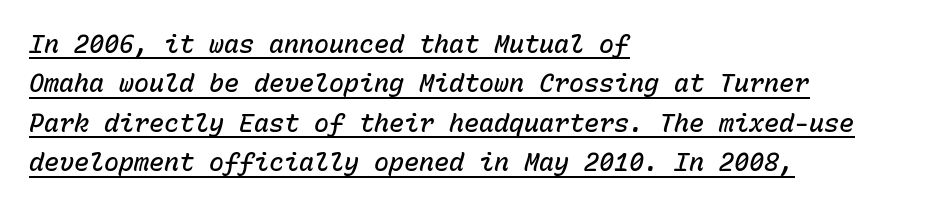
{"italic": "yes", "lean": "right", "slant_degrees": 15, "bold": "semi", "underline": "yes", "align": "left", "line_spacing": "normal", "line_spacing_ratio": 1.58, "letter_spacing": "normal", "letter_spacing_em": 0.0, "glyph_px": 25}
